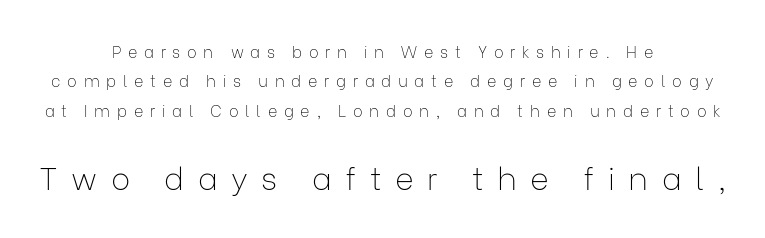
The text was rendered using a sans face with plain stroke endings. This sample is center-justified, so both line endings float freely. What stands out about the letter spacing? Its width — letters are far apart. Is this a heavy cut? Hardly; it is regular or lighter. Notice how the stems are strictly vertical — no italics here.
